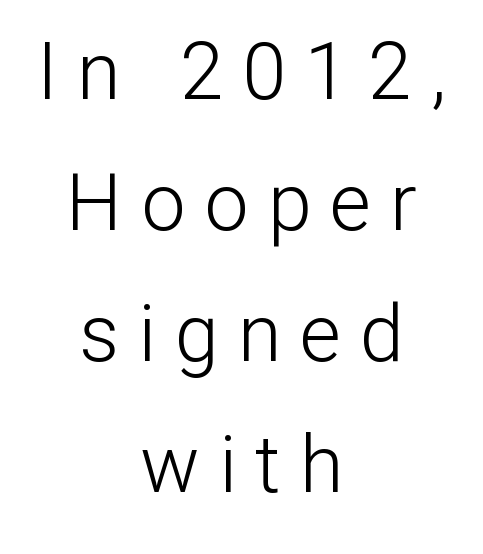
Q: Is the text bold? A: No.
Q: Is the text italic (slanted)? A: No, it is upright.
Q: Is the typeface a serif or a sans-serif typeface? A: Sans-serif.
Q: Is the text underlined? A: No.
Q: How is the paragraph aligned? A: Centered.
Q: Is the spacing between letters normal or unusually wide? A: Unusually wide.
Q: Is the spacing between lines tight, normal or loose? A: Normal.
Q: Width (condensed, normal, or wide)? A: Normal.
Q: Stroke contrast? A: Low.
Q: x-height? A: Medium.
Q: Monospaced? A: No.
